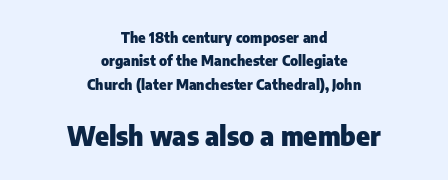
The image shows 26 px bold type, upright; set centered, normal line spacing (1.67x), normal letter spacing, not underlined; the second (bottom) block is 1.86x larger.
